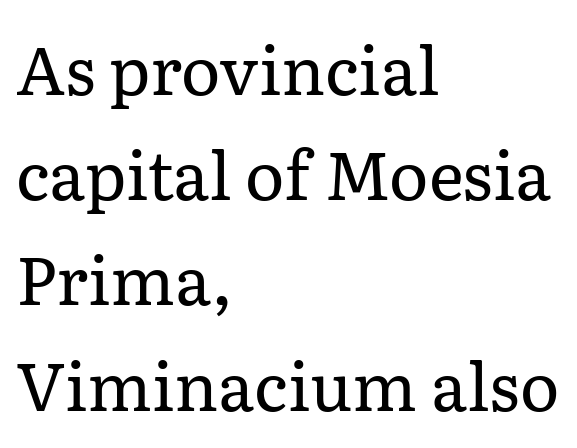
If you drew a line through each stem, it would be perfectly vertical. Has an underline been added? It has not. A typesetter would call this proportional, since set widths differ per character. The paragraph has a hard left edge and a soft right edge.
